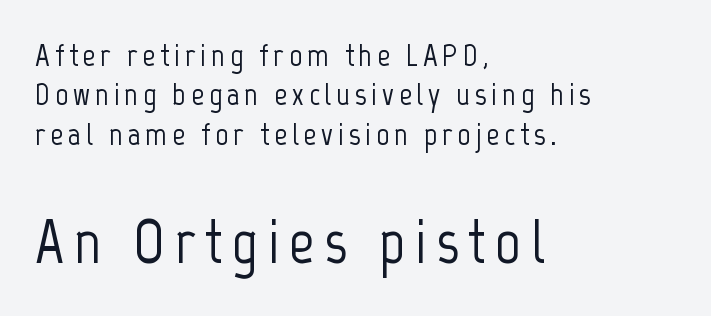
The image shows 63 px condensed sans-serif type, upright; set left-aligned, line spacing 1.23x, not underlined; the second (bottom) block is 1.97x larger; low stroke contrast and a medium x-height.
